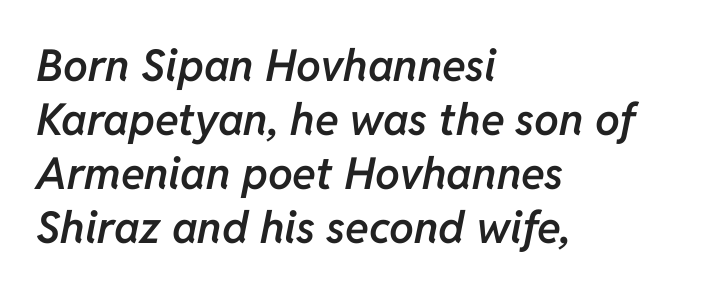
Q: Is the text bold? A: Semi-bold.
Q: Is the text italic (slanted)? A: Yes, it leans right by about 11 degrees.
Q: Is the text underlined? A: No.
Q: How is the paragraph aligned? A: Left-aligned.
Q: Is the spacing between letters normal or unusually wide? A: Normal.
Q: Width (condensed, normal, or wide)? A: Normal.
Q: Stroke contrast? A: Low.
Q: x-height? A: Medium.
Q: Monospaced? A: No.
